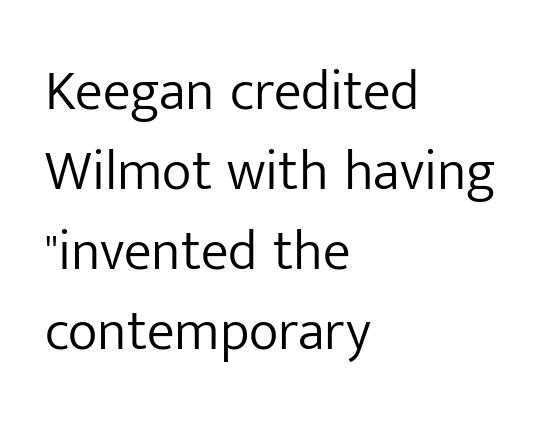
Q: Is the text bold? A: No.
Q: Is the text italic (slanted)? A: No, it is upright.
Q: Is the typeface a serif or a sans-serif typeface? A: Sans-serif.
Q: Is the text underlined? A: No.
Q: How is the paragraph aligned? A: Left-aligned.
Q: Is the spacing between letters normal or unusually wide? A: Normal.
Q: Is the spacing between lines tight, normal or loose? A: Normal.
Q: Width (condensed, normal, or wide)? A: Normal.
Q: Stroke contrast? A: Low.
Q: x-height? A: Medium.
Q: Monospaced? A: No.
